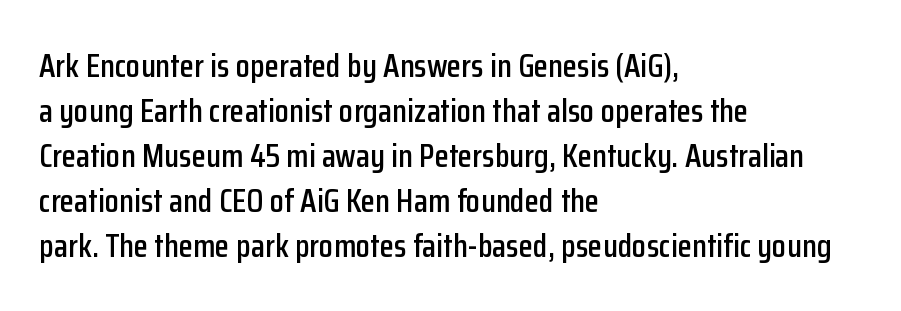
Q: Is the text italic (slanted)? A: No, it is upright.
Q: Is the typeface a serif or a sans-serif typeface? A: Sans-serif.
Q: Is the text underlined? A: No.
Q: How is the paragraph aligned? A: Left-aligned.
Q: Is the spacing between letters normal or unusually wide? A: Normal.
Q: Is the spacing between lines tight, normal or loose? A: Normal.
Q: Width (condensed, normal, or wide)? A: Condensed.
Q: Stroke contrast? A: Low.
Q: x-height? A: Medium.
Q: Monospaced? A: No.
